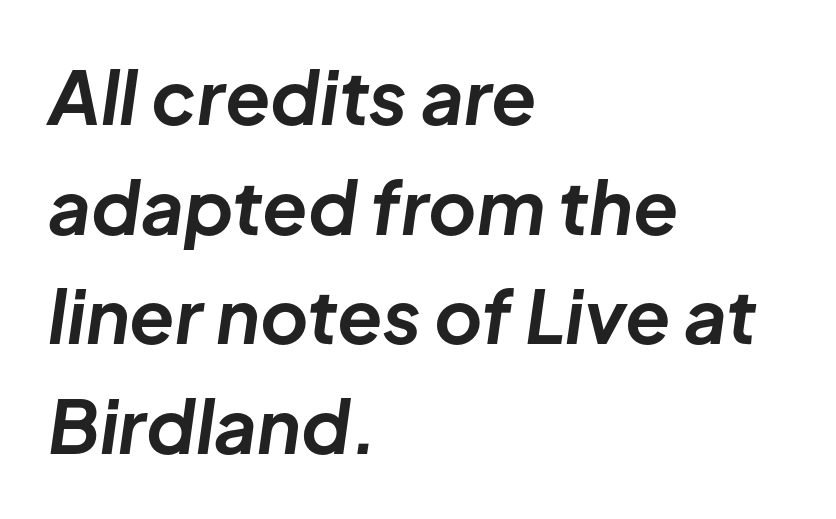
The face used here has the dense, thick strokes of a bold. The rendering uses natural spacing where letterforms have individual widths. Underlining? Definitely not there. Here the glyphs are tracked normally, forming tight word shapes. Left-aligned paragraph, ragged on the right.
